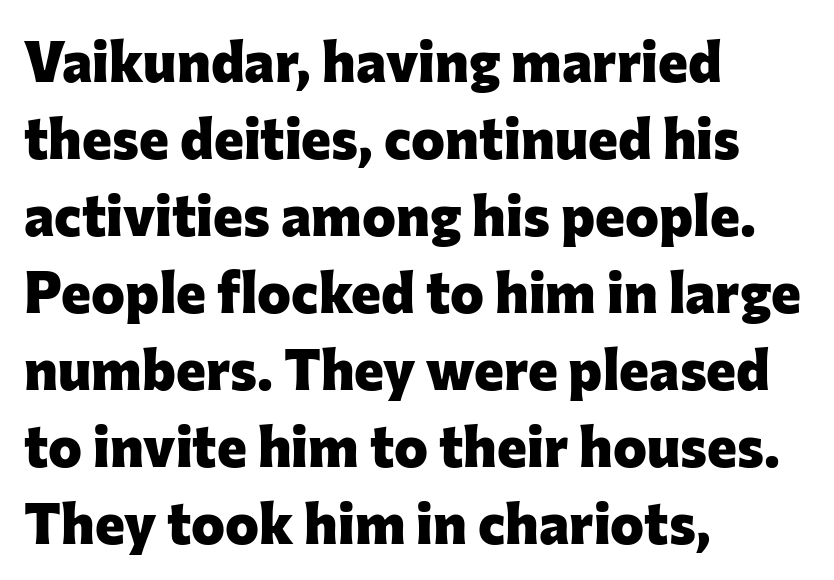
Rows of type keep a routine distance in the vertical direction. The lettering stays uniformly vertical, giving the passage a roman look. The strip under each line holds only bare page. The passage is arranged the way most books set body copy — flush left.
